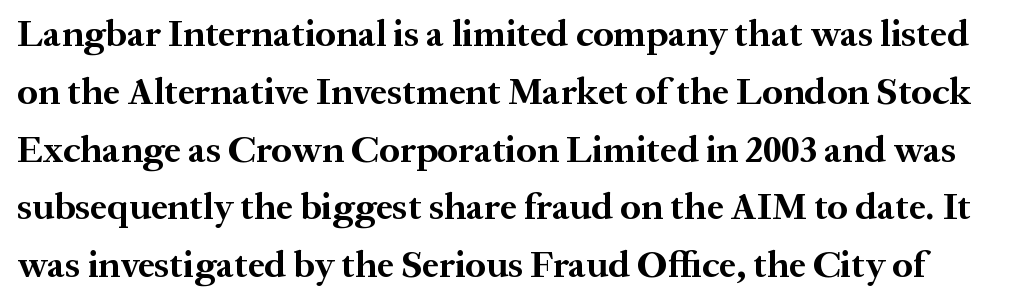
Q: Is the text bold? A: Yes.
Q: Is the text italic (slanted)? A: No, it is upright.
Q: Is the typeface a serif or a sans-serif typeface? A: Serif.
Q: Is the text underlined? A: No.
Q: Is the spacing between letters normal or unusually wide? A: Normal.
Q: Is the spacing between lines tight, normal or loose? A: Normal.
Q: Width (condensed, normal, or wide)? A: Normal.
Q: Stroke contrast? A: Medium.
Q: x-height? A: Medium.
Q: Monospaced? A: No.
